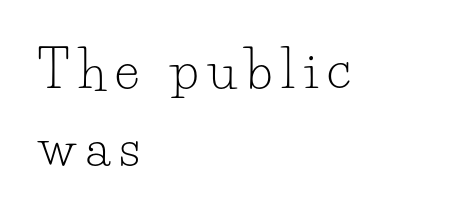
{"serif": "yes", "italic": "no", "bold": "no", "weight": "light", "width": "normal", "stroke_contrast": "low", "x_height": "small", "monospaced": "no", "underline": "no", "align": "left", "line_spacing": "normal", "line_spacing_ratio": 1.51, "glyph_px": 51}
